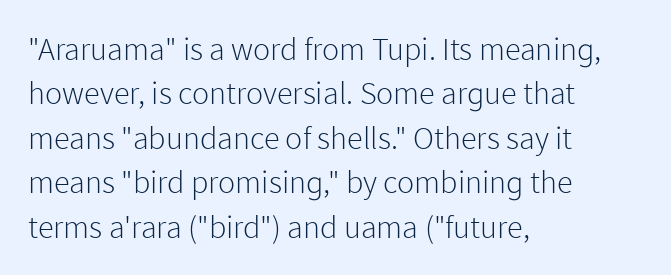
{"serif": "no", "italic": "no", "bold": "no", "weight": "light", "width": "normal", "stroke_contrast": "low", "x_height": "medium", "monospaced": "no", "underline": "no", "align": "left", "line_spacing": "normal", "line_spacing_ratio": 1.39, "letter_spacing": "normal", "letter_spacing_em": 0.0, "glyph_px": 32}
